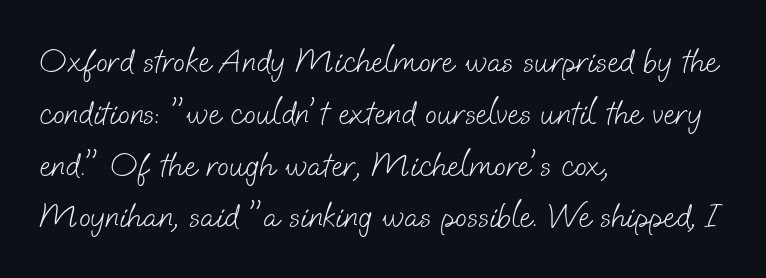
Caption: face not bold, strokes unweighted. If you measured baseline to baseline, you'd find a middling distance. These lines are rendered in a variable-pitch font. A clean baseline with only descenders dipping below it. Type style note: lacks serifs. Visually the block forms a straight wall on the left and a jagged coastline on the right.
